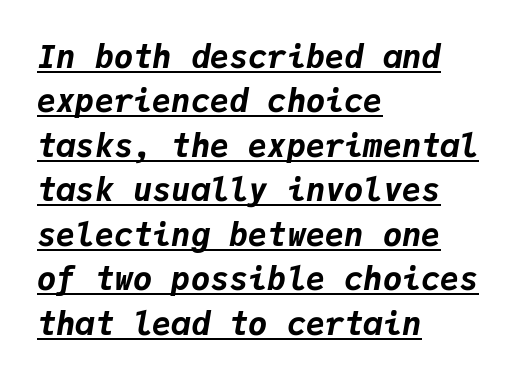
Q: Is the text bold? A: Yes.
Q: Is the text italic (slanted)? A: Yes, it leans right by about 9 degrees.
Q: Is the text underlined? A: Yes.
Q: How is the paragraph aligned? A: Left-aligned.
Q: Is the spacing between letters normal or unusually wide? A: Normal.
Q: Is the spacing between lines tight, normal or loose? A: Normal.
Q: Width (condensed, normal, or wide)? A: Normal.
Q: Stroke contrast? A: Low.
Q: x-height? A: Medium.
Q: Monospaced? A: Yes.
